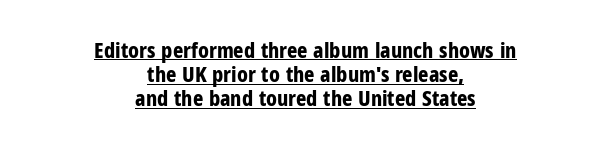
The line texture is even and compact thanks to regular tracking. In terms of posture, this sample is upright. Horizontally, the lines are justified to the midpoint only. Strong, thick strokes mark this as bold type. Very little white space separates one row of letters from the next.
